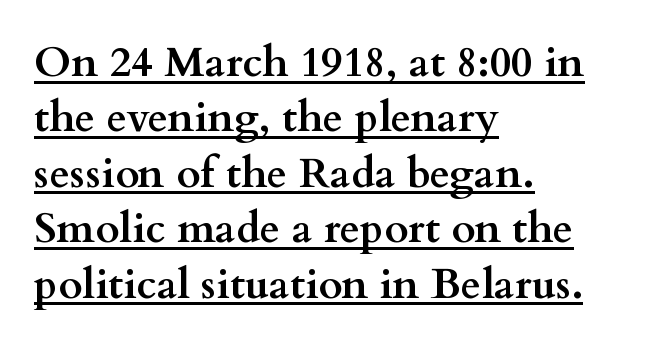
The image shows 42 px semibold, wide serif type, upright; set left-aligned, normal line spacing (1.32x), normal letter spacing, underlined; medium stroke contrast and a small x-height.
